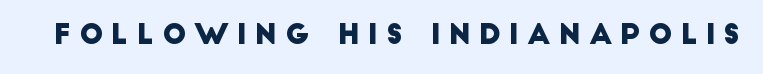
Q: Is the typeface a serif or a sans-serif typeface? A: Sans-serif.
Q: Is the text underlined? A: No.
Q: Is the spacing between letters normal or unusually wide? A: Unusually wide.
Q: Width (condensed, normal, or wide)? A: Normal.
Q: Stroke contrast? A: Low.
Q: x-height? A: Large.
Q: Monospaced? A: No.
